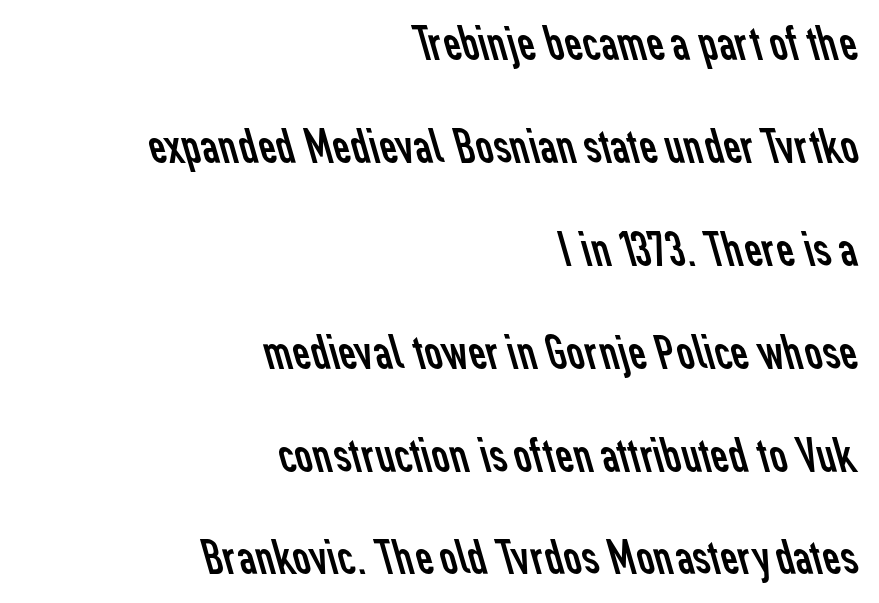
The image shows 49 px regular-weight sans-serif type; set right-aligned, loose line spacing (2.1x), normal letter spacing, not underlined; low stroke contrast and a medium x-height.
